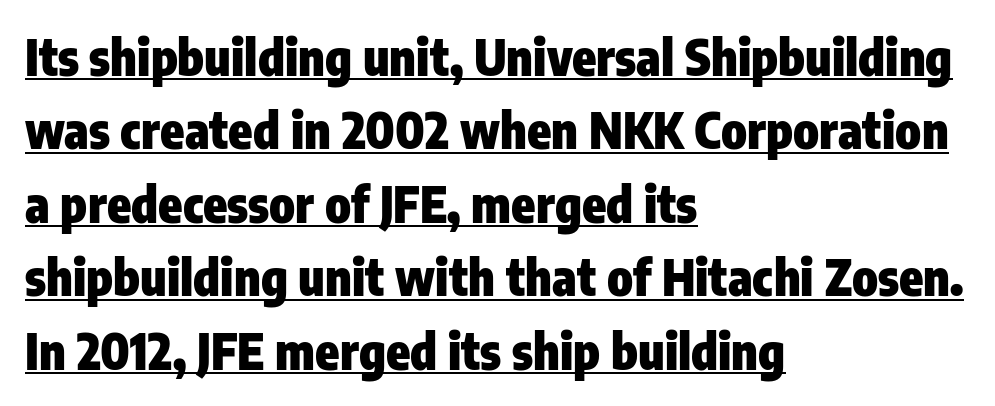
The image shows 49 px heavy, condensed sans-serif type, upright; set left-aligned, normal line spacing (1.5x), normal letter spacing, underlined; low stroke contrast and a medium x-height.
